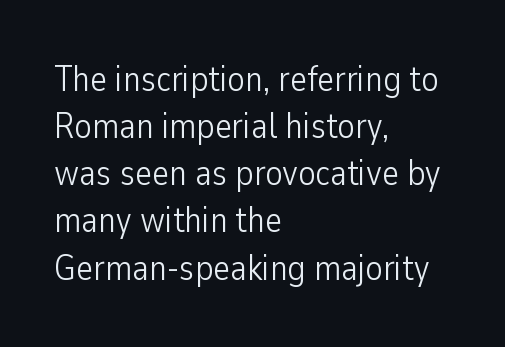
{"serif": "no", "italic": "no", "bold": "no", "weight": "light", "width": "condensed", "stroke_contrast": "low", "x_height": "medium", "monospaced": "no", "underline": "no", "align": "left", "line_spacing": "normal", "line_spacing_ratio": 1.31, "letter_spacing": "normal", "letter_spacing_em": 0.0, "glyph_px": 36}
